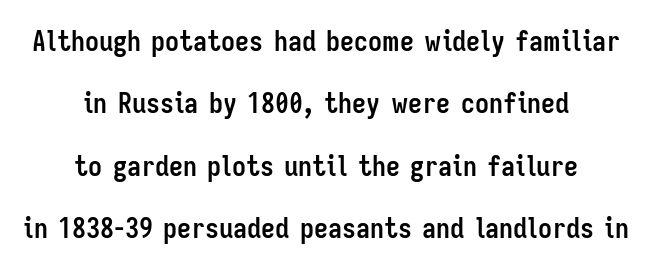
The image shows 28 px semibold, condensed sans-serif type, upright; set centered, loose line spacing (2.23x), normal letter spacing, not underlined; low stroke contrast and a medium x-height.
